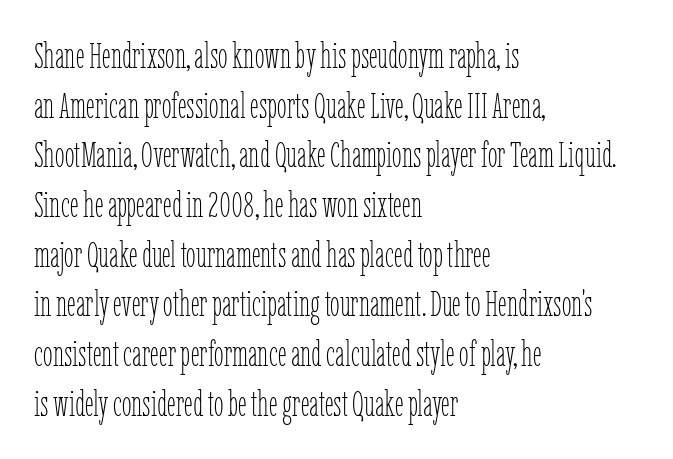
Every row of glyphs begins at an identical x-position on the left. You can tell it's not italic because the verticals are truly vertical. Is this a heavy cut? Hardly; it is regular or lighter. Reading down the column, the eye jumps a familiar distance to each next line. Words appear dense and cohesive because spacing is normal.
